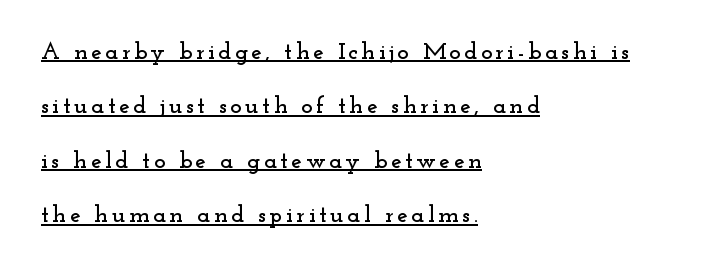
In terms of leading, this rendering errs on the spacious side. One-word summary of the alignment: left. The axis of the letterforms is exactly vertical. Every word sits above its own underline.
